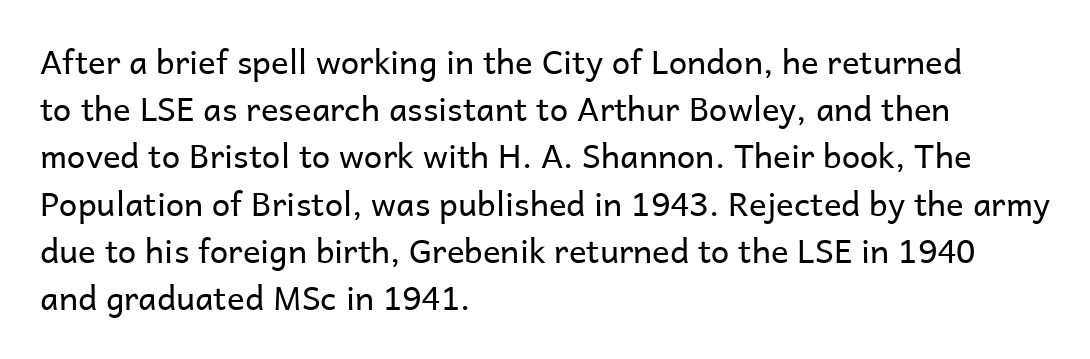
The image shows 33 px regular-weight sans-serif type, upright; set left-aligned, normal line spacing (1.43x), normal letter spacing, not underlined; low stroke contrast and a medium x-height.
